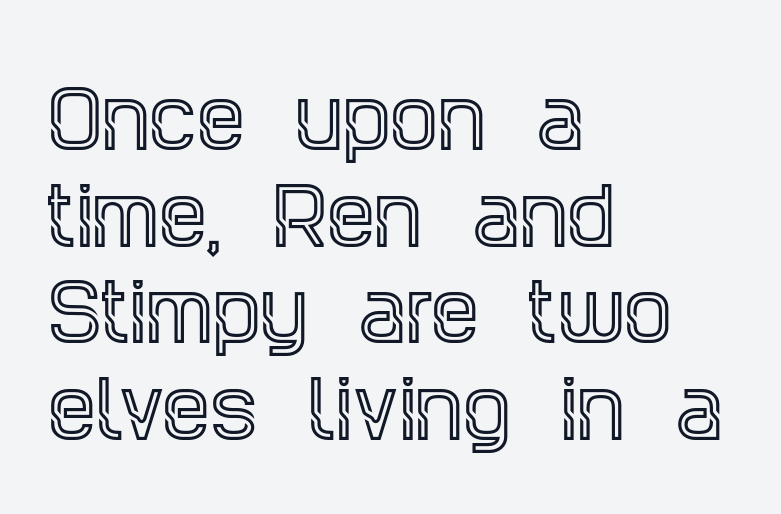
{"serif": "yes", "italic": "no", "width": "condensed", "x_height": "large", "monospaced": "no", "underline": "no", "align": "left", "line_spacing": "normal", "line_spacing_ratio": 1.27, "letter_spacing": "normal", "letter_spacing_em": 0.0, "glyph_px": 76}
